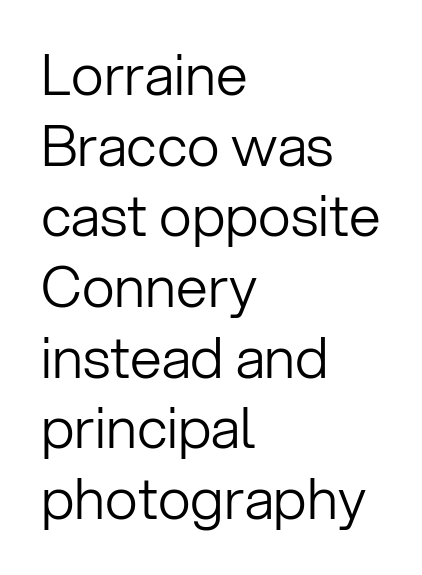
{"serif": "no", "italic": "no", "bold": "no", "weight": "light", "width": "normal", "stroke_contrast": "low", "x_height": "medium", "monospaced": "no", "underline": "no", "align": "left", "line_spacing_ratio": 1.24, "letter_spacing": "normal", "letter_spacing_em": 0.0, "glyph_px": 57}
